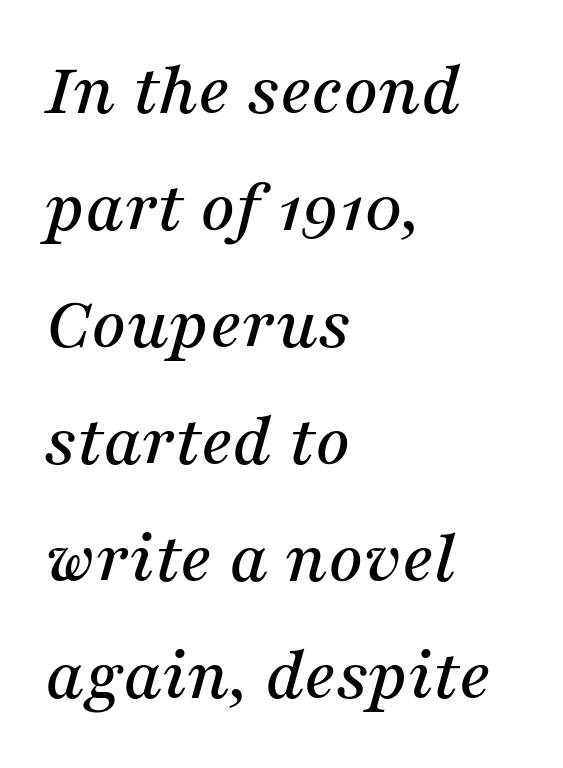
Students, observe: this is what conventionally led text looks like. The text block is weighted toward the left margin, trailing off unevenly rightward. The line texture is even and compact thanks to regular tracking. Serifs: yes, visible at the terminals of the letterforms.
